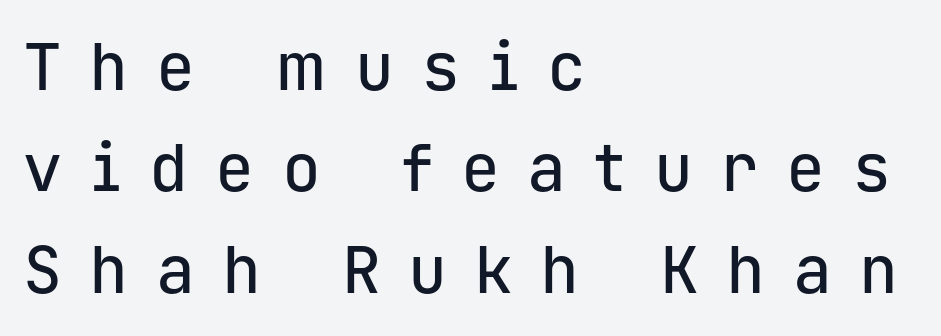
The image shows 65 px sans-serif type, upright, monospaced; set left-aligned, normal line spacing (1.56x), unusually wide letter spacing (+0.42 em), not underlined; low stroke contrast and a medium x-height.
